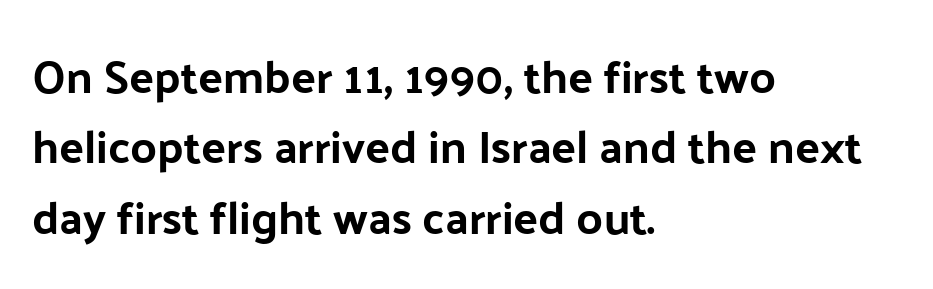
The image shows 46 px bold sans-serif type, upright; set left-aligned, normal line spacing (1.53x), normal letter spacing, not underlined; low stroke contrast and a medium x-height.
